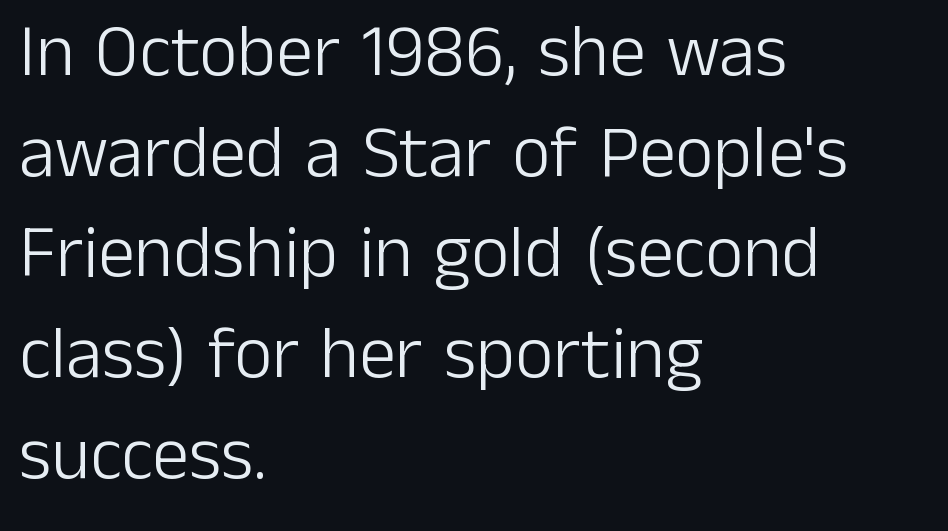
{"serif": "no", "italic": "no", "bold": "no", "weight": "light", "width": "normal", "stroke_contrast": "low", "x_height": "medium", "monospaced": "no", "underline": "no", "align": "left", "line_spacing": "normal", "line_spacing_ratio": 1.36, "letter_spacing": "normal", "letter_spacing_em": 0.0, "glyph_px": 74}
